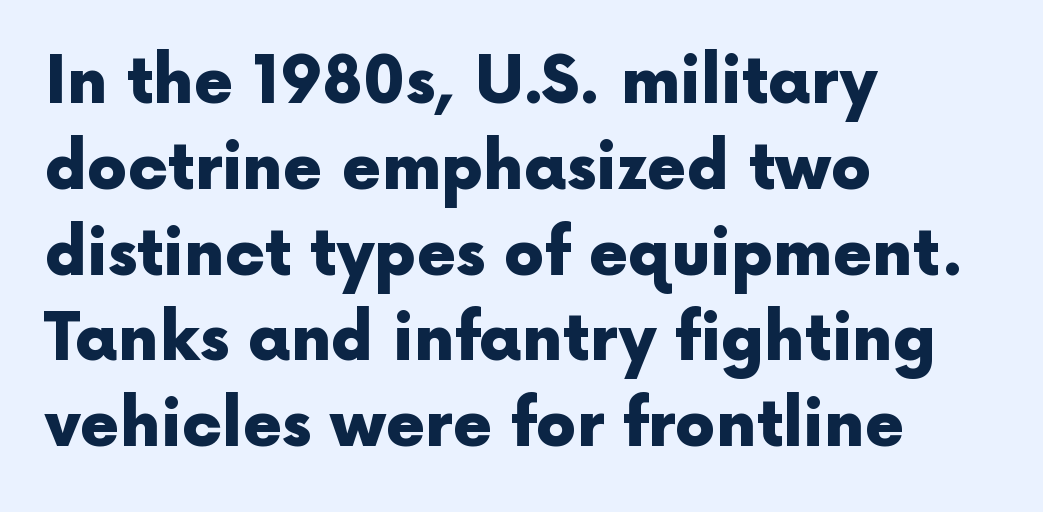
Q: Is the text bold? A: Yes.
Q: Is the text italic (slanted)? A: No, it is upright.
Q: Is the typeface a serif or a sans-serif typeface? A: Sans-serif.
Q: Is the text underlined? A: No.
Q: How is the paragraph aligned? A: Left-aligned.
Q: Is the spacing between letters normal or unusually wide? A: Normal.
Q: Is the spacing between lines tight, normal or loose? A: Normal.
Q: Width (condensed, normal, or wide)? A: Normal.
Q: x-height? A: Medium.
Q: Monospaced? A: No.
